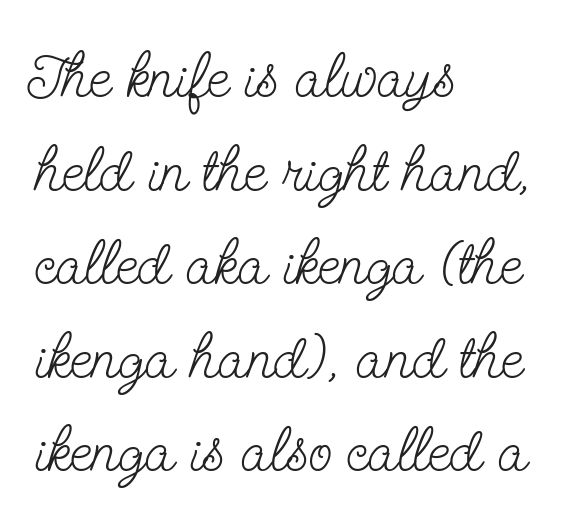
The image shows 62 px light, condensed serif type; set left-aligned, normal line spacing (1.51x), normal letter spacing, not underlined; low stroke contrast and a small x-height.
